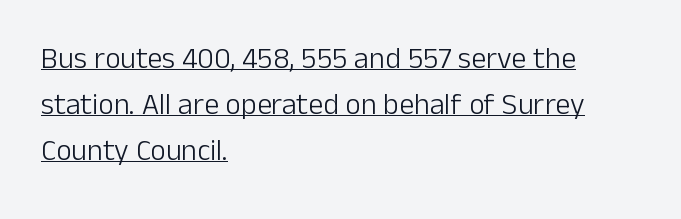
Q: Is the text bold? A: No.
Q: Is the text italic (slanted)? A: No, it is upright.
Q: Is the typeface a serif or a sans-serif typeface? A: Sans-serif.
Q: Is the text underlined? A: Yes.
Q: How is the paragraph aligned? A: Left-aligned.
Q: Is the spacing between letters normal or unusually wide? A: Normal.
Q: Is the spacing between lines tight, normal or loose? A: Normal.
Q: Width (condensed, normal, or wide)? A: Normal.
Q: Stroke contrast? A: Low.
Q: x-height? A: Medium.
Q: Monospaced? A: No.
